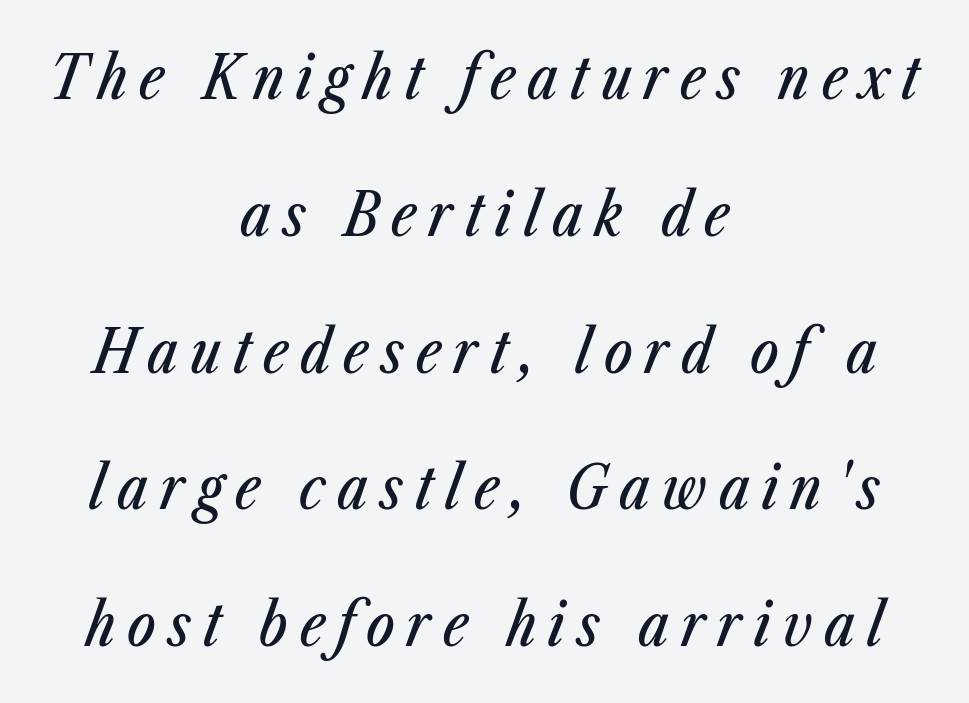
{"italic": "yes", "lean": "right", "slant_degrees": 23, "width": "condensed", "stroke_contrast": "low", "x_height": "medium", "monospaced": "no", "underline": "no", "align": "center", "line_spacing": "loose", "line_spacing_ratio": 2.28, "letter_spacing": "wide", "letter_spacing_em": 0.2, "glyph_px": 60}
